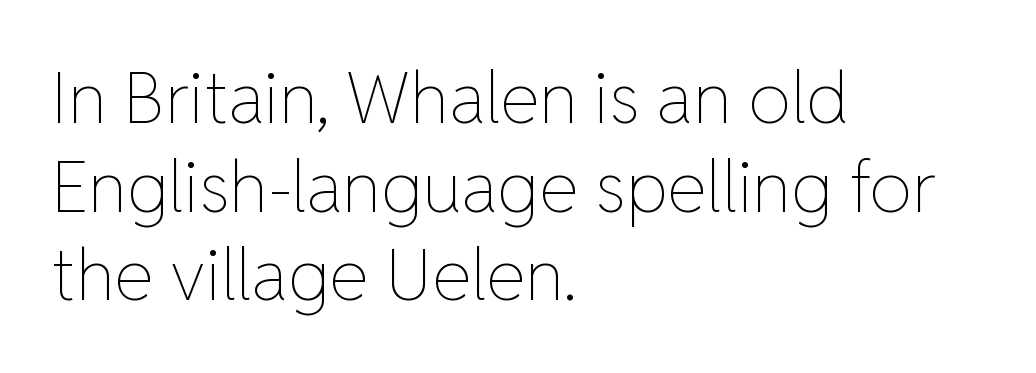
{"italic": "no", "bold": "no", "weight": "thin", "width": "normal", "stroke_contrast": "low", "x_height": "medium", "monospaced": "no", "underline": "no", "align": "left", "line_spacing": "normal", "line_spacing_ratio": 1.25, "letter_spacing": "normal", "letter_spacing_em": 0.0, "glyph_px": 71}
